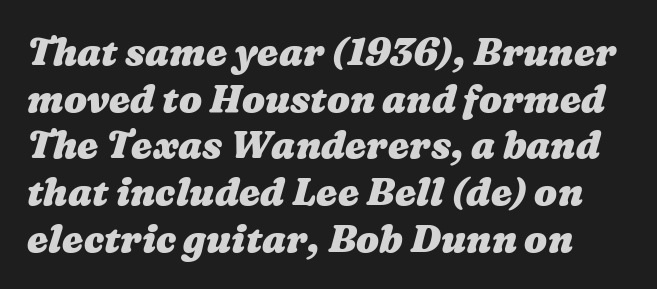
How are the letters spaced? Ordinarily, with no added tracking. Varying glyph widths throughout — classic text-font behaviour. Heft: maximum for text — a bold. The passage shown is not underscored anywhere.
